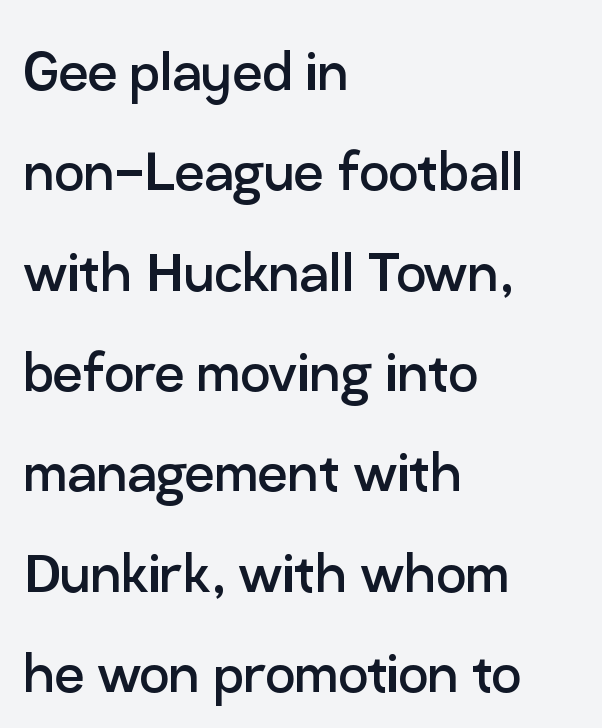
Do the characters align in a grid? No, the font is proportional. Posture: upright roman. Font category for this specimen: sans-serif. Default kerning and tracking; the words read as compact shapes.
